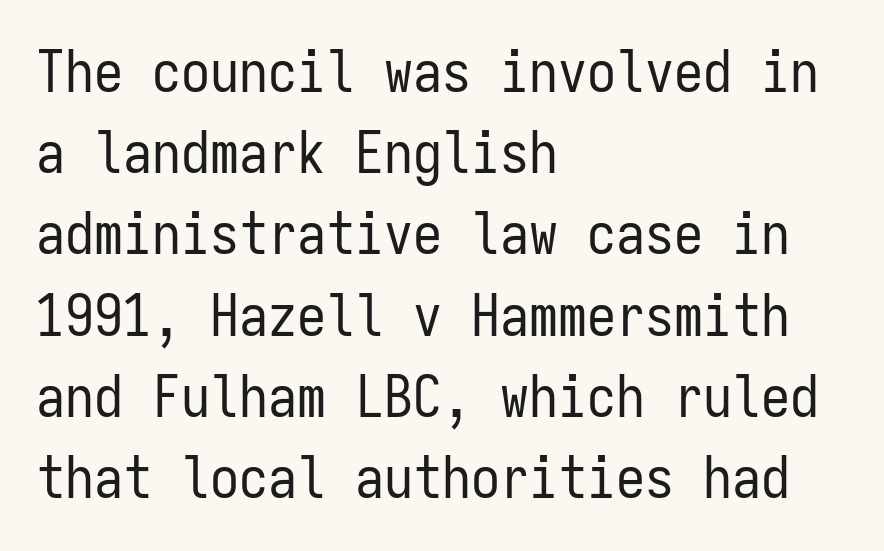
Q: Is the text bold? A: No.
Q: Is the text italic (slanted)? A: No, it is upright.
Q: Is the typeface a serif or a sans-serif typeface? A: Sans-serif.
Q: Is the text underlined? A: No.
Q: How is the paragraph aligned? A: Left-aligned.
Q: Is the spacing between letters normal or unusually wide? A: Normal.
Q: Is the spacing between lines tight, normal or loose? A: Normal.
Q: Width (condensed, normal, or wide)? A: Condensed.
Q: Stroke contrast? A: Low.
Q: x-height? A: Medium.
Q: Monospaced? A: Yes.
